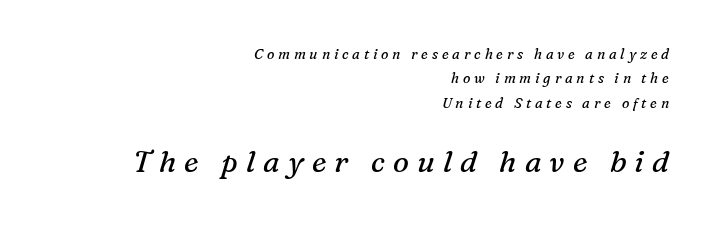
{"serif": "yes", "italic": "yes", "lean": "right", "slant_degrees": 16, "bold": "no", "weight": "regular", "width": "normal", "stroke_contrast": "medium", "x_height": "medium", "monospaced": "no", "underline": "no", "align": "right", "line_spacing_ratio": 1.75, "letter_spacing": "wide", "letter_spacing_em": 0.27, "larger_block": "second", "size_ratio": 2.14, "glyph_px": 30}
